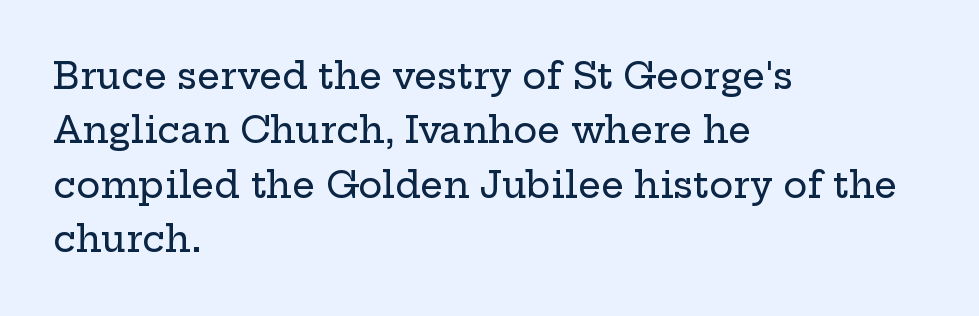
The image shows 36 px wide serif type, upright; set left-aligned, normal line spacing (1.51x), normal letter spacing, not underlined; low stroke contrast and a medium x-height.
